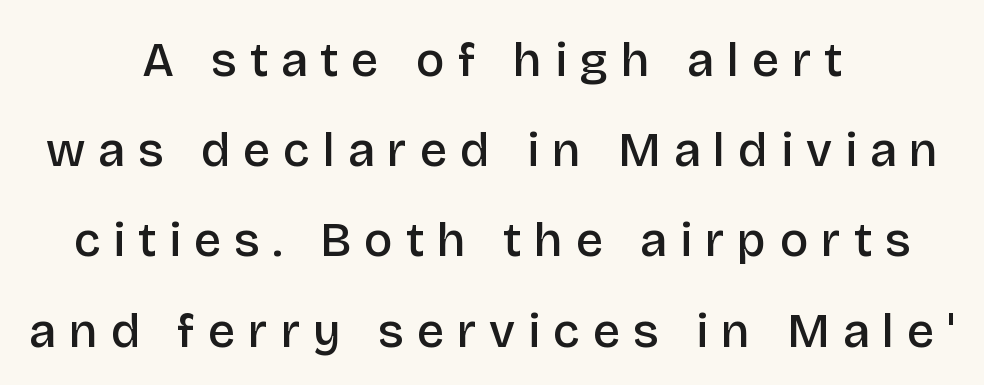
The image shows 48 px semibold sans-serif type, upright; set centered, line spacing 1.88x, unusually wide letter spacing (+0.27 em), not underlined; low stroke contrast and a large x-height.
